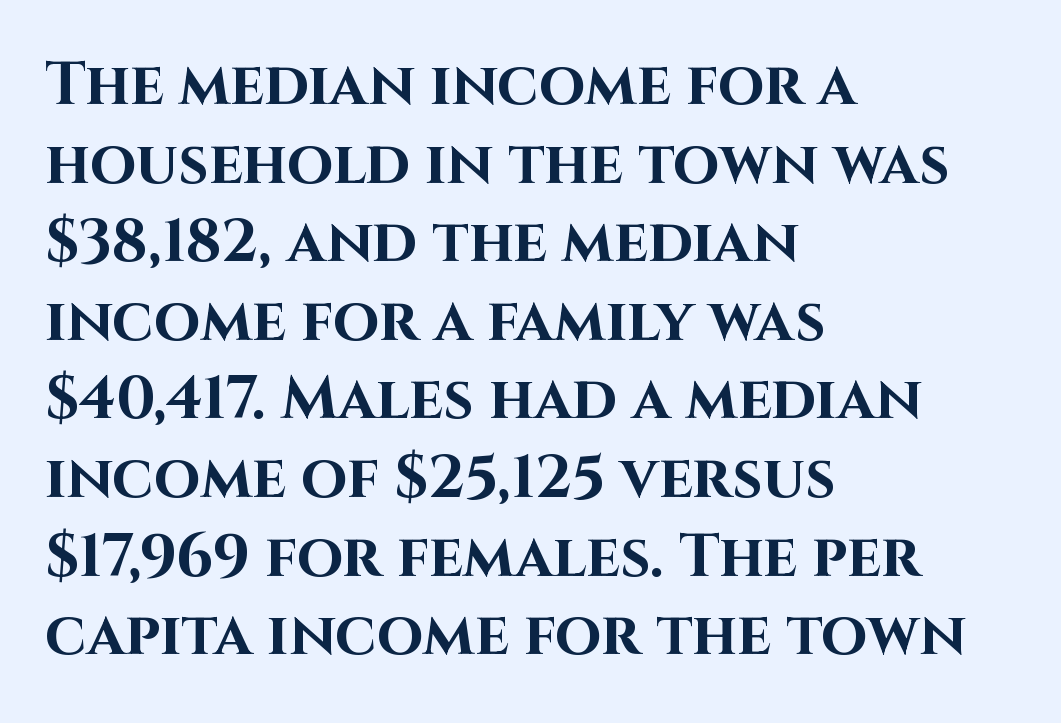
The image shows 60 px bold sans-serif type, upright; set left-aligned, normal line spacing (1.31x), normal letter spacing, not underlined; high stroke contrast and a large x-height.
